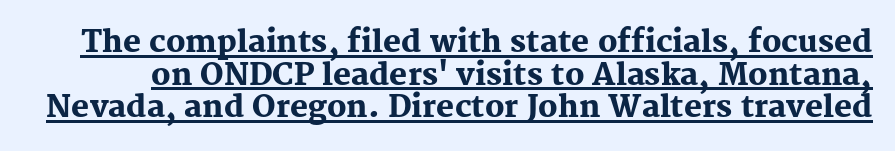
Examine the stroke ends and you'll spot serifs. Each line of the rendering has a horizontal stroke beneath the glyphs. Each letter keeps its own natural width here, so spacing adapts to shape. Ascenders rise straight up at ninety degrees. As a designer I'd log this as weight 700, bold. Vertical spacing — tight.
